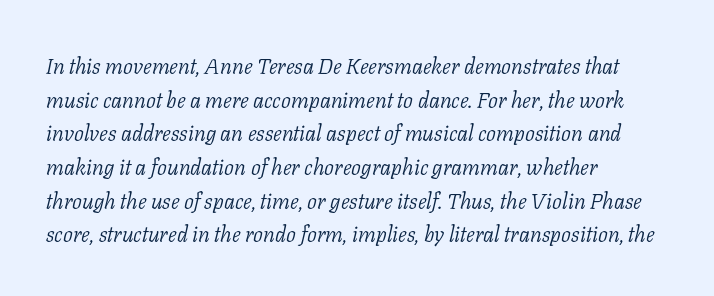
The image shows 22 px text type, italic (leaning right); set left-aligned, normal line spacing (1.53x), normal letter spacing, not underlined.
